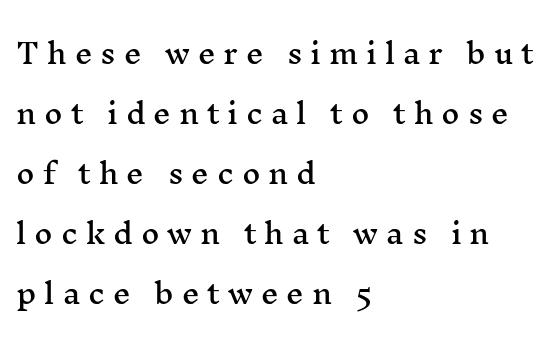
Q: Is the text italic (slanted)? A: No, it is upright.
Q: Is the typeface a serif or a sans-serif typeface? A: Serif.
Q: Is the text underlined? A: No.
Q: How is the paragraph aligned? A: Left-aligned.
Q: Is the spacing between letters normal or unusually wide? A: Unusually wide.
Q: Is the spacing between lines tight, normal or loose? A: Loose.
Q: Width (condensed, normal, or wide)? A: Wide.
Q: Stroke contrast? A: Medium.
Q: x-height? A: Medium.
Q: Monospaced? A: No.
